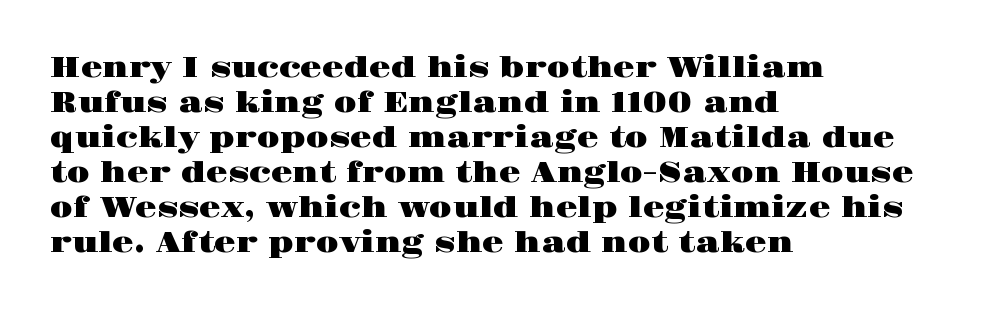
Q: Is the text italic (slanted)? A: No, it is upright.
Q: Is the typeface a serif or a sans-serif typeface? A: Serif.
Q: Is the text underlined? A: No.
Q: How is the paragraph aligned? A: Left-aligned.
Q: Is the spacing between letters normal or unusually wide? A: Normal.
Q: Is the spacing between lines tight, normal or loose? A: Normal.
Q: Width (condensed, normal, or wide)? A: Wide.
Q: Stroke contrast? A: High.
Q: x-height? A: Large.
Q: Monospaced? A: No.
